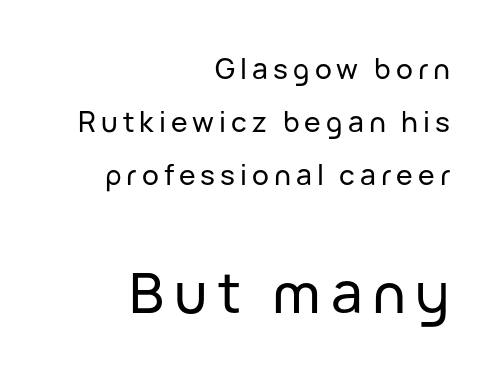
{"serif": "no", "italic": "no", "width": "normal", "stroke_contrast": "low", "x_height": "medium", "monospaced": "no", "underline": "no", "align": "right", "line_spacing_ratio": 1.89, "larger_block": "second", "size_ratio": 2.0, "glyph_px": 56}
